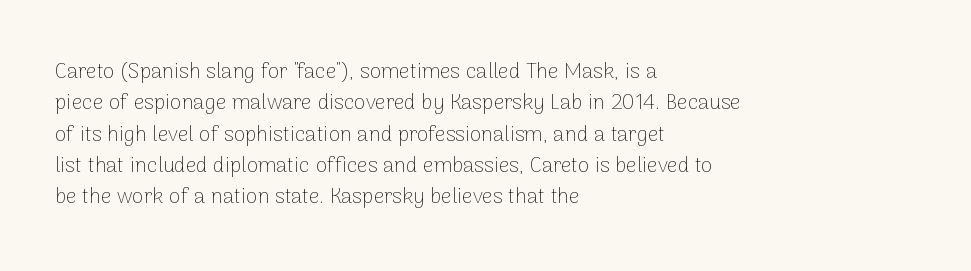
The image shows 21 px text type, upright; set left-aligned, normal line spacing (1.49x), normal letter spacing, not underlined.
